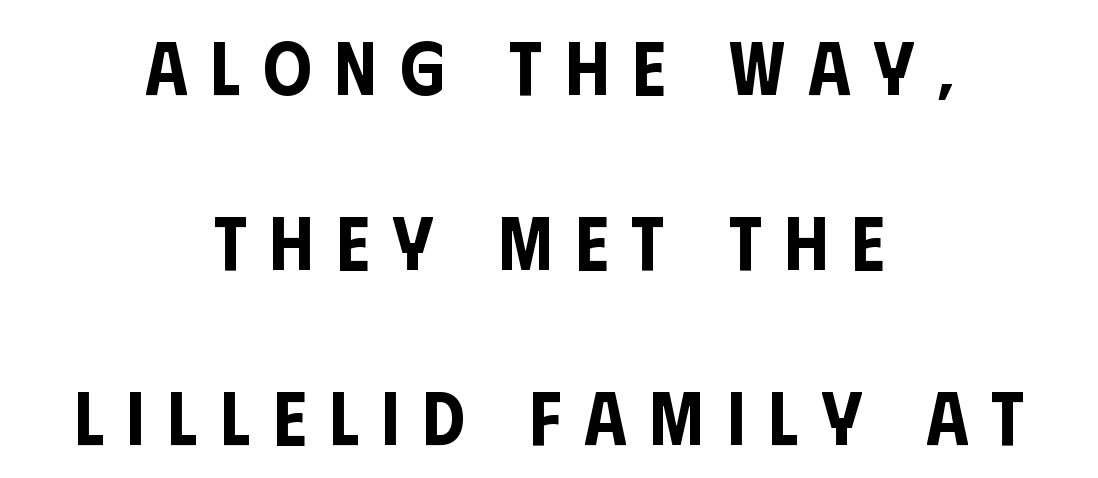
Q: Is the text italic (slanted)? A: No, it is upright.
Q: Is the typeface a serif or a sans-serif typeface? A: Sans-serif.
Q: Is the text underlined? A: No.
Q: How is the paragraph aligned? A: Centered.
Q: Is the spacing between letters normal or unusually wide? A: Unusually wide.
Q: Is the spacing between lines tight, normal or loose? A: Loose.
Q: Width (condensed, normal, or wide)? A: Condensed.
Q: Stroke contrast? A: Low.
Q: x-height? A: Large.
Q: Monospaced? A: No.
